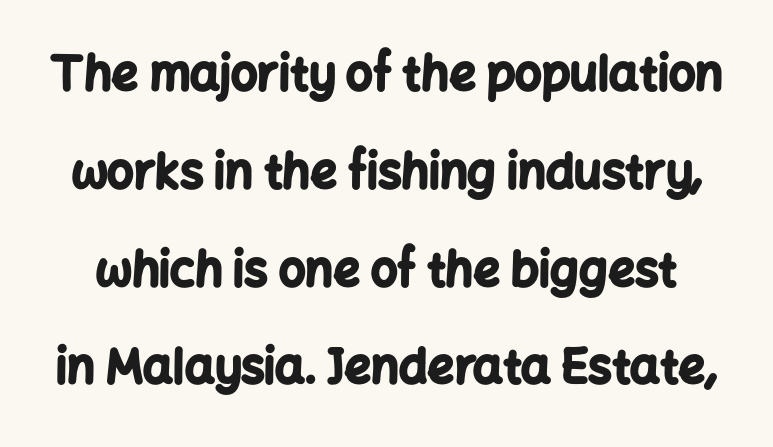
Underlining? Definitely not there. A typesetter would call this proportional, since set widths differ per character. Strokes here are thick enough to call this a true bold. No extra tracking has been applied to these lines.
